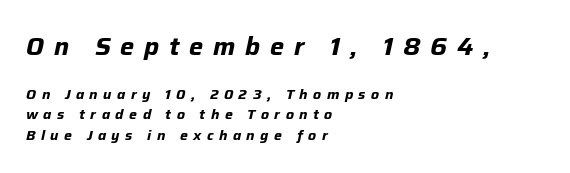
The image shows 25 px bold type, italic (leaning right); set left-aligned, normal line spacing (1.47x), unusually wide letter spacing (+0.39 em), not underlined; the first (top) block is 1.79x larger.
